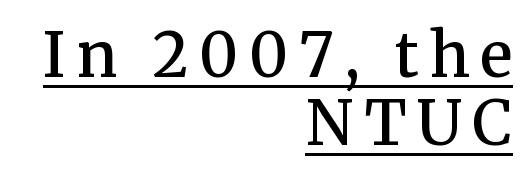
{"serif": "yes", "italic": "no", "bold": "semi", "weight": "semibold", "width": "normal", "stroke_contrast": "medium", "x_height": "medium", "monospaced": "no", "underline": "yes", "align": "right", "line_spacing": "tight", "line_spacing_ratio": 1.12, "glyph_px": 61}
